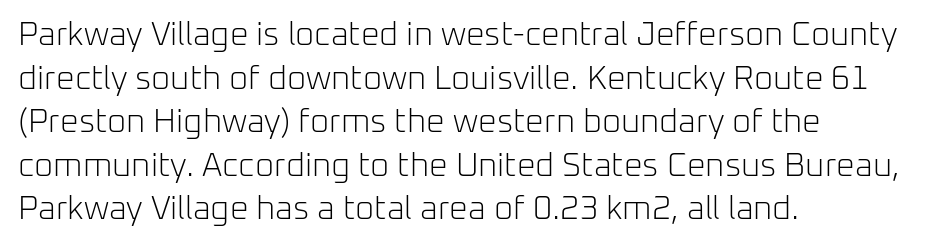
Q: Is the text bold? A: No.
Q: Is the text italic (slanted)? A: No, it is upright.
Q: Is the typeface a serif or a sans-serif typeface? A: Sans-serif.
Q: Is the text underlined? A: No.
Q: How is the paragraph aligned? A: Left-aligned.
Q: Is the spacing between letters normal or unusually wide? A: Normal.
Q: Is the spacing between lines tight, normal or loose? A: Normal.
Q: Width (condensed, normal, or wide)? A: Normal.
Q: Stroke contrast? A: Low.
Q: x-height? A: Medium.
Q: Monospaced? A: No.
